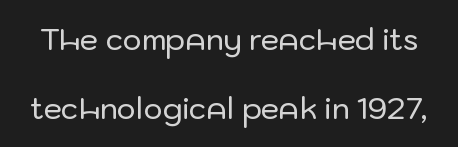
Every stem runs plumb, perpendicular to the baseline. Standard letterfit; no display-style spreading of the glyphs. Serif or sans? Sans — the stroke terminals are bare. Quick note: underline off.
